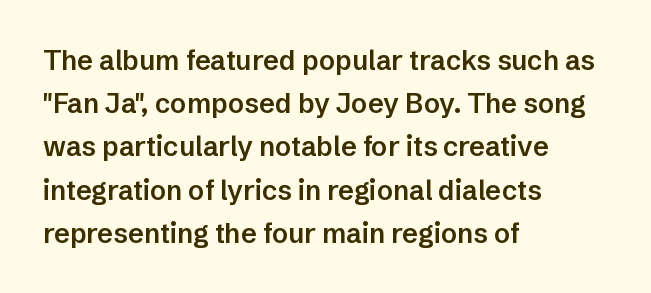
{"italic": "no", "bold": "semi", "underline": "no", "align": "left", "line_spacing": "normal", "line_spacing_ratio": 1.6, "letter_spacing": "normal", "letter_spacing_em": 0.0, "glyph_px": 27}
